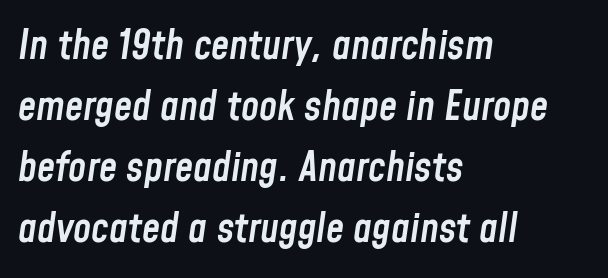
Q: Is the text bold? A: Semi-bold.
Q: Is the text italic (slanted)? A: Yes, it leans right by about 8 degrees.
Q: Is the text underlined? A: No.
Q: How is the paragraph aligned? A: Left-aligned.
Q: Is the spacing between letters normal or unusually wide? A: Normal.
Q: Is the spacing between lines tight, normal or loose? A: Normal.
Q: Width (condensed, normal, or wide)? A: Condensed.
Q: Stroke contrast? A: Low.
Q: x-height? A: Medium.
Q: Monospaced? A: No.
